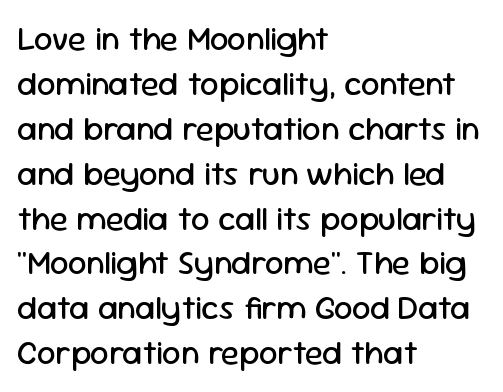
Q: Is the text bold? A: No.
Q: Is the text italic (slanted)? A: No, it is upright.
Q: Is the typeface a serif or a sans-serif typeface? A: Sans-serif.
Q: Is the text underlined? A: No.
Q: How is the paragraph aligned? A: Left-aligned.
Q: Is the spacing between letters normal or unusually wide? A: Normal.
Q: Is the spacing between lines tight, normal or loose? A: Normal.
Q: Width (condensed, normal, or wide)? A: Normal.
Q: Stroke contrast? A: Low.
Q: x-height? A: Medium.
Q: Monospaced? A: No.
